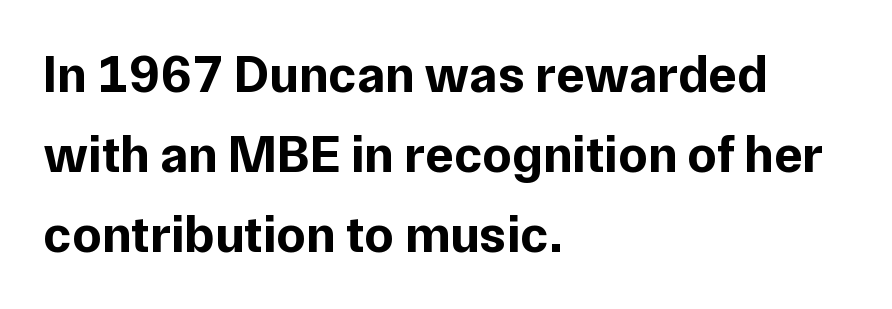
{"serif": "no", "italic": "no", "bold": "yes", "weight": "bold", "width": "normal", "stroke_contrast": "low", "x_height": "medium", "monospaced": "no", "underline": "no", "align": "left", "line_spacing": "normal", "line_spacing_ratio": 1.51, "letter_spacing": "normal", "letter_spacing_em": 0.0, "glyph_px": 53}
